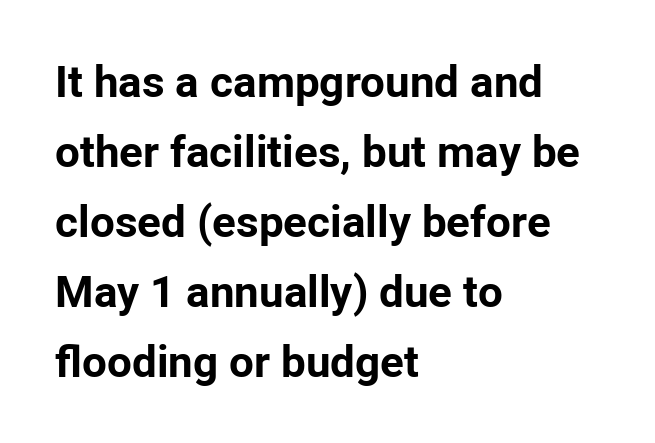
This sample has the flowing, uneven cadence of proportional lettering. These lines are set flush left with a ragged right edge. Students, note that the glyphs here touch the page at normal intervals. Quick note: underline off. These words are printed bold, with thick strokes throughout.
